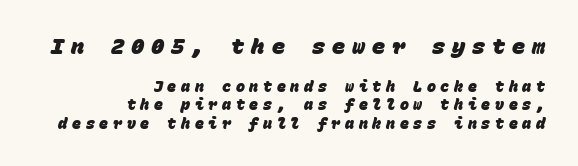
The rag falls on the left side of this text block. Has an underline been added? It has not. How heavy is the stroke? Heavy — this is a bold. Is the letter spacing exaggerated? Yes — the characters are pushed far apart. The designer gave the opening block more size than the closing block.
